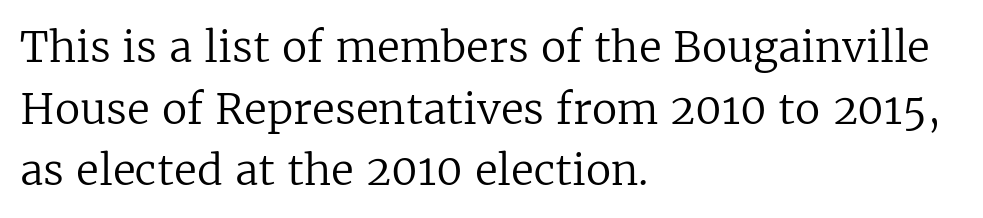
The image shows 42 px regular-weight serif type, upright; set left-aligned, normal line spacing (1.47x), normal letter spacing, not underlined; low stroke contrast and a medium x-height.
